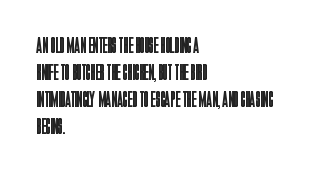
{"italic": "no", "bold": "no", "underline": "no", "align": "left", "line_spacing_ratio": 1.22, "letter_spacing": "normal", "letter_spacing_em": 0.0, "glyph_px": 22}
